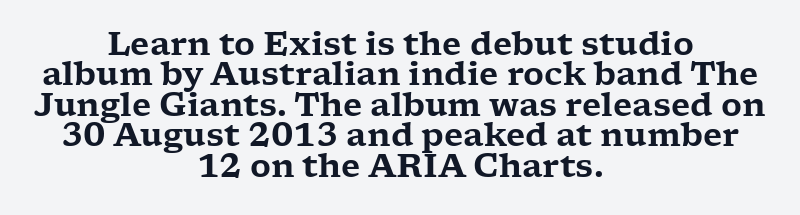
You can tell it's not italic because the verticals are truly vertical. Compared with typical paragraphs, the rows here are closer together. Spacing between characters is what you'd get straight out of the box. Think of a printed novel: that variable character pitch is what you see here. The glyphs in this specimen are seriffed. The compositor balanced each line on the midline.
